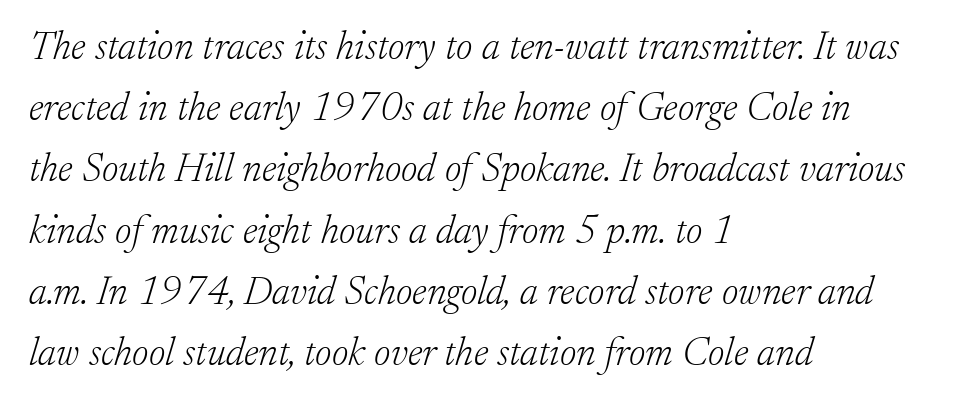
Q: Is the text bold? A: No.
Q: Is the text italic (slanted)? A: Yes, it leans right by about 17 degrees.
Q: Is the typeface a serif or a sans-serif typeface? A: Serif.
Q: Is the text underlined? A: No.
Q: How is the paragraph aligned? A: Left-aligned.
Q: Is the spacing between letters normal or unusually wide? A: Normal.
Q: Is the spacing between lines tight, normal or loose? A: Normal.
Q: Width (condensed, normal, or wide)? A: Normal.
Q: Stroke contrast? A: Low.
Q: x-height? A: Small.
Q: Monospaced? A: No.
